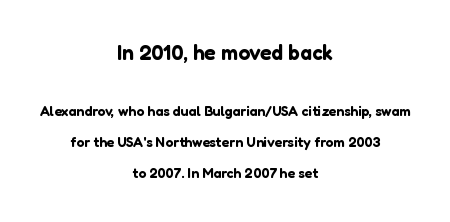
{"italic": "no", "underline": "no", "align": "center", "line_spacing": "loose", "line_spacing_ratio": 2.21, "letter_spacing": "normal", "letter_spacing_em": 0.0, "larger_block": "first", "size_ratio": 1.5, "glyph_px": 21}
